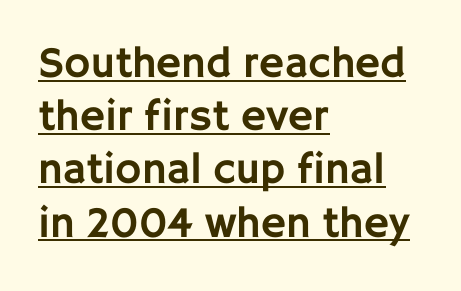
{"serif": "no", "italic": "no", "width": "normal", "stroke_contrast": "low", "x_height": "large", "monospaced": "no", "underline": "yes", "align": "left", "line_spacing_ratio": 1.21, "letter_spacing": "normal", "letter_spacing_em": 0.0, "glyph_px": 44}
